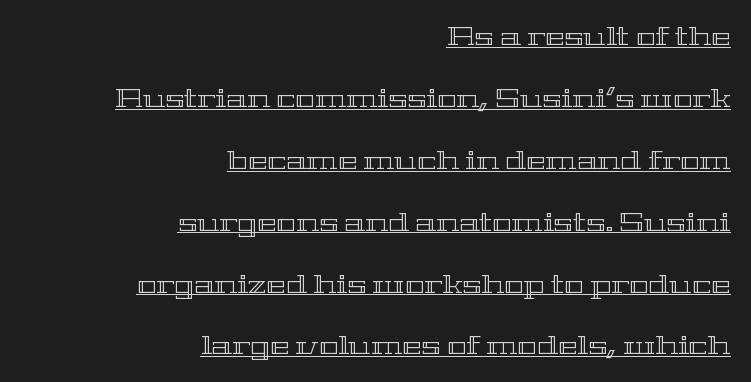
Q: Is the text italic (slanted)? A: No, it is upright.
Q: Is the text underlined? A: Yes.
Q: How is the paragraph aligned? A: Right-aligned.
Q: Is the spacing between letters normal or unusually wide? A: Normal.
Q: Is the spacing between lines tight, normal or loose? A: Loose.
